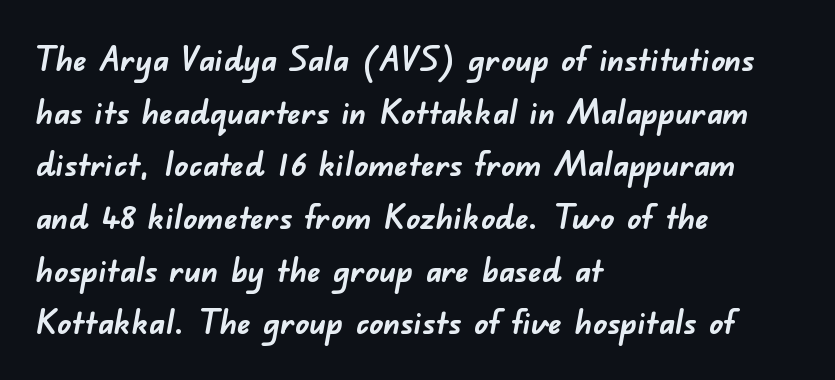
The image shows 34 px semibold sans-serif type; set left-aligned, normal line spacing (1.55x), normal letter spacing, not underlined; low stroke contrast and a small x-height.
